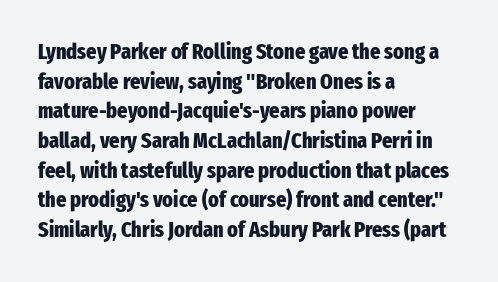
The image shows 22 px bold type, upright; set left-aligned, normal line spacing (1.35x), normal letter spacing, not underlined.
